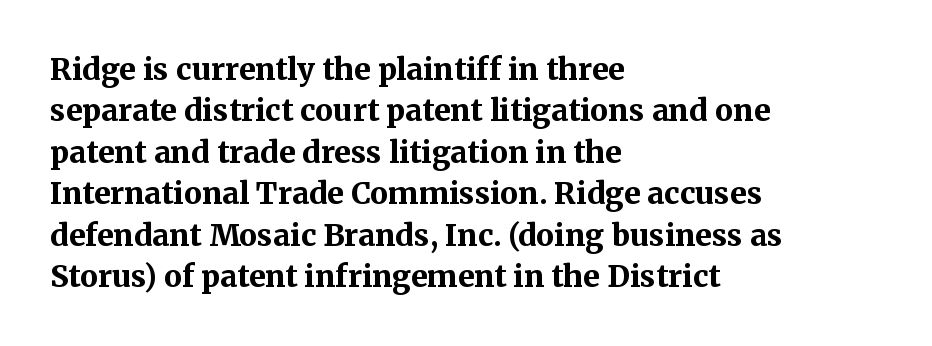
The strokes are fattened all the way to bold. Notice how descenders clear the ascenders below comfortably — that's standard leading. The letters advance in unequal steps, a hallmark of proportional type. The type family on display is of the serif kind. Line beginnings align vertically; line endings do not.
